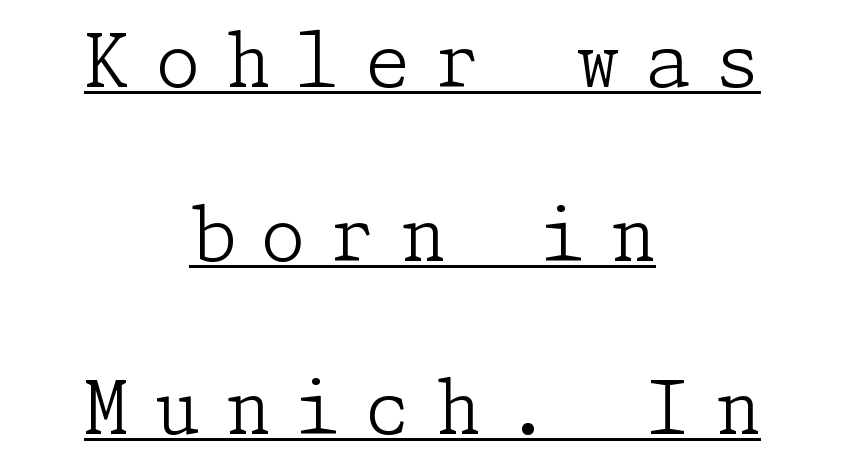
{"serif": "yes", "italic": "no", "bold": "no", "weight": "light", "width": "normal", "stroke_contrast": "low", "x_height": "medium", "underline": "yes", "align": "center", "line_spacing": "loose", "line_spacing_ratio": 2.38, "letter_spacing": "wide", "letter_spacing_em": 0.34, "glyph_px": 73}
